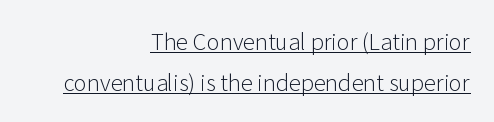
Q: Is the text bold? A: No.
Q: Is the text italic (slanted)? A: No, it is upright.
Q: Is the text underlined? A: Yes.
Q: How is the paragraph aligned? A: Right-aligned.
Q: Is the spacing between letters normal or unusually wide? A: Normal.
